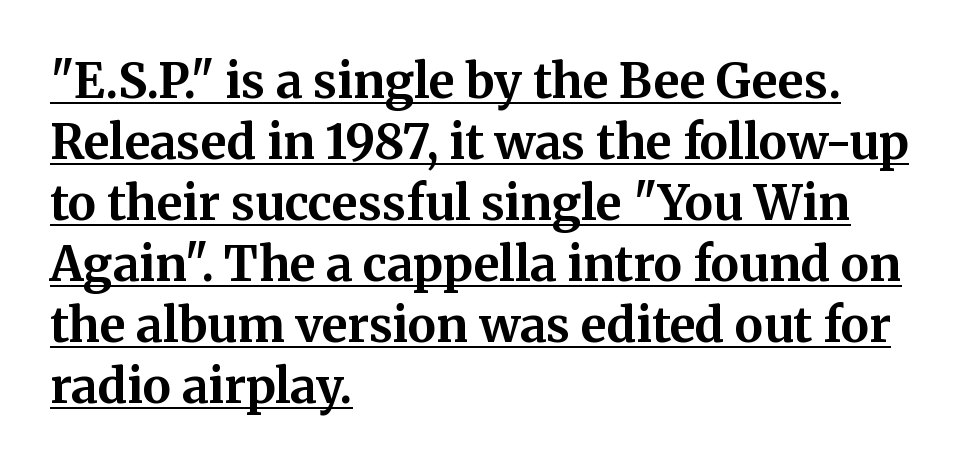
Q: Is the text bold? A: Yes.
Q: Is the text italic (slanted)? A: No, it is upright.
Q: Is the typeface a serif or a sans-serif typeface? A: Serif.
Q: Is the text underlined? A: Yes.
Q: How is the paragraph aligned? A: Left-aligned.
Q: Is the spacing between letters normal or unusually wide? A: Normal.
Q: Is the spacing between lines tight, normal or loose? A: Normal.
Q: Width (condensed, normal, or wide)? A: Normal.
Q: Stroke contrast? A: Medium.
Q: x-height? A: Medium.
Q: Monospaced? A: No.
